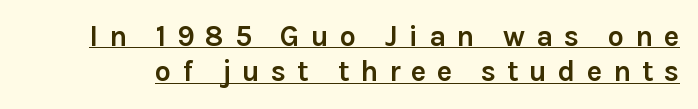
{"serif": "no", "italic": "no", "bold": "yes", "weight": "semibold", "width": "normal", "stroke_contrast": "low", "x_height": "medium", "monospaced": "no", "underline": "yes", "line_spacing_ratio": 1.22, "letter_spacing": "wide", "letter_spacing_em": 0.37, "glyph_px": 29}
